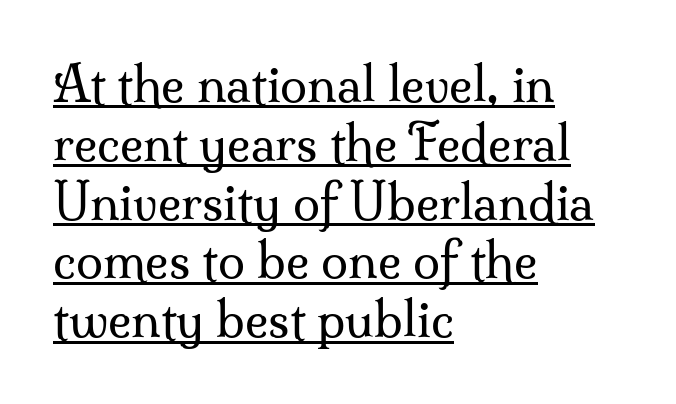
The image shows 49 px regular-weight serif type, upright; set left-aligned, line spacing 1.2x, normal letter spacing, underlined; medium stroke contrast and a small x-height.
